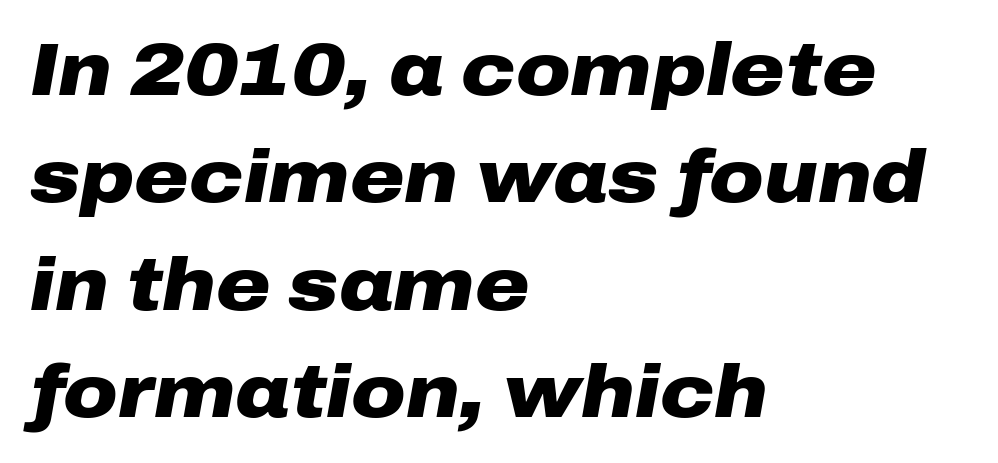
The image shows 74 px heavy, wide type, italic (leaning right); set left-aligned, normal line spacing (1.45x), normal letter spacing, not underlined; low stroke contrast and a medium x-height.
